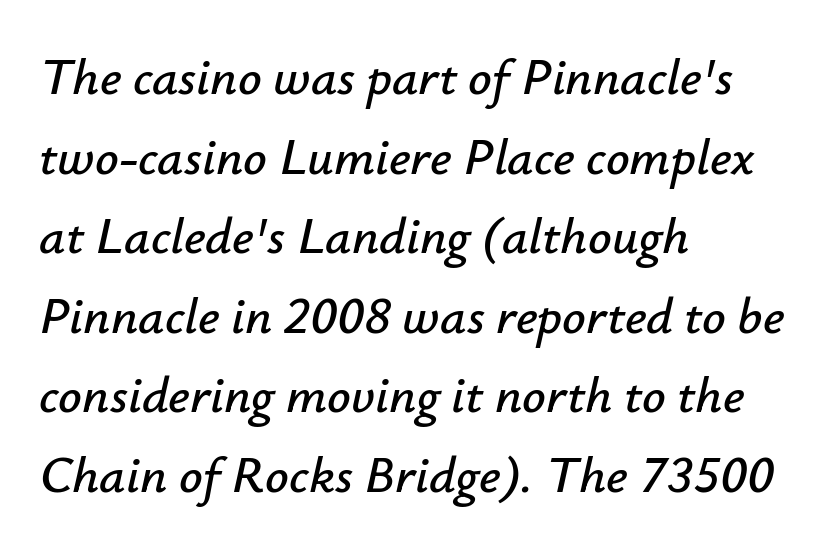
The image shows 52 px text type, italic (leaning right); set left-aligned, normal line spacing (1.53x), normal letter spacing, not underlined; low stroke contrast and a small x-height.
